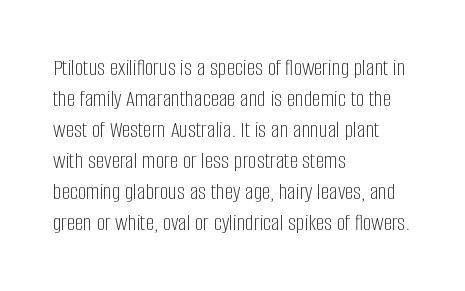
{"italic": "no", "bold": "no", "underline": "no", "align": "left", "line_spacing": "normal", "line_spacing_ratio": 1.29, "letter_spacing": "normal", "letter_spacing_em": 0.0, "glyph_px": 24}
